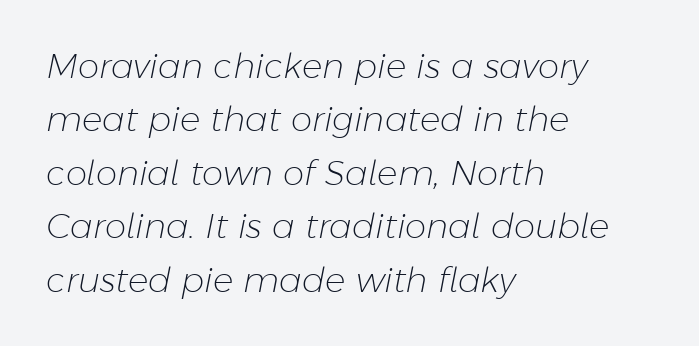
Q: Is the text bold? A: No.
Q: Is the text italic (slanted)? A: Yes, it leans right by about 11 degrees.
Q: Is the text underlined? A: No.
Q: How is the paragraph aligned? A: Left-aligned.
Q: Is the spacing between letters normal or unusually wide? A: Normal.
Q: Is the spacing between lines tight, normal or loose? A: Normal.
Q: Width (condensed, normal, or wide)? A: Normal.
Q: Stroke contrast? A: Low.
Q: x-height? A: Medium.
Q: Monospaced? A: No.
